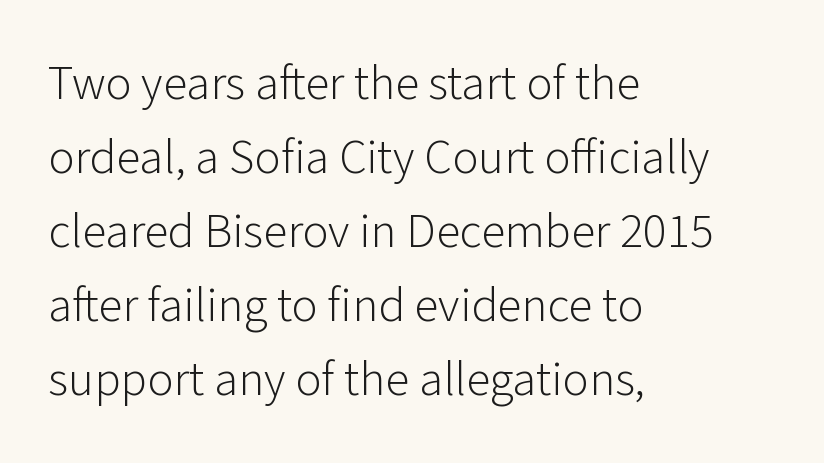
Q: Is the text bold? A: No.
Q: Is the text italic (slanted)? A: No, it is upright.
Q: Is the typeface a serif or a sans-serif typeface? A: Sans-serif.
Q: Is the text underlined? A: No.
Q: How is the paragraph aligned? A: Left-aligned.
Q: Is the spacing between letters normal or unusually wide? A: Normal.
Q: Is the spacing between lines tight, normal or loose? A: Normal.
Q: Width (condensed, normal, or wide)? A: Normal.
Q: Stroke contrast? A: Low.
Q: x-height? A: Medium.
Q: Monospaced? A: No.
